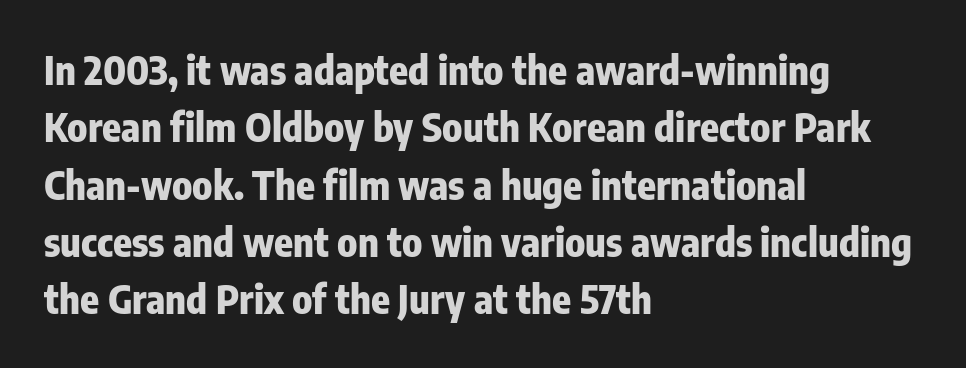
A typesetter would mark this as roman, not italic. Each new line begins a customary step beneath the previous one. Compared with typical body copy, the letter spacing here is the same. The string is rendered with underlining switched off. The face used here is a sans, in the tradition of grotesques and geometrics.
